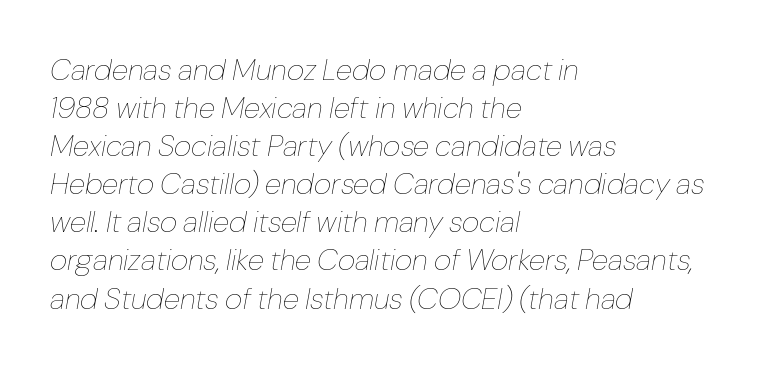
The passage shown has conventional tracking throughout. Honestly, there is no underline to notice here at all. You can tell it's italic because the verticals aren't actually vertical. Students, observe: this is what conventionally led text looks like.
